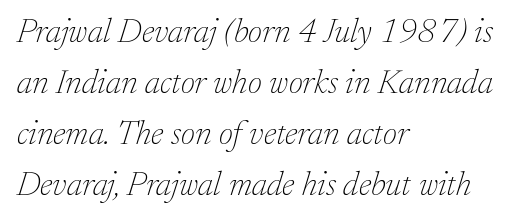
Look at the bottom of the vertical strokes: they flare into serifs here. If you drew a line through each stem, it would be angled. Stems here are at most as thick as an everyday book face. Leading matches the norm, producing a regular column. The letters sit at their default tracking, neither squeezed nor spread.
